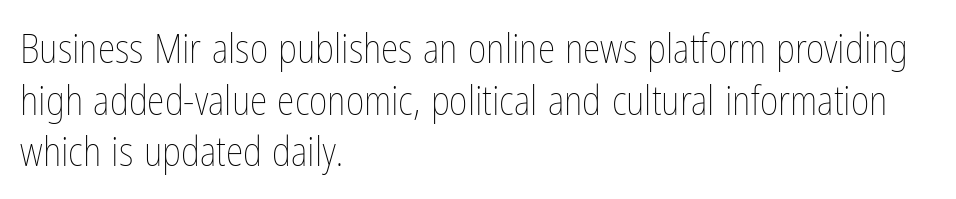
{"italic": "no", "bold": "no", "weight": "thin", "width": "condensed", "stroke_contrast": "low", "x_height": "medium", "monospaced": "no", "underline": "no", "align": "left", "line_spacing": "normal", "line_spacing_ratio": 1.29, "letter_spacing": "normal", "letter_spacing_em": 0.0, "glyph_px": 40}
